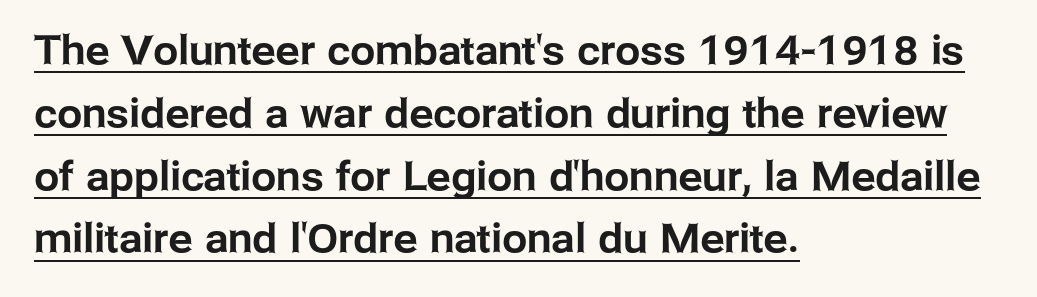
The image shows 40 px sans-serif type, upright; set left-aligned, normal line spacing (1.57x), normal letter spacing, underlined; low stroke contrast and a medium x-height.
